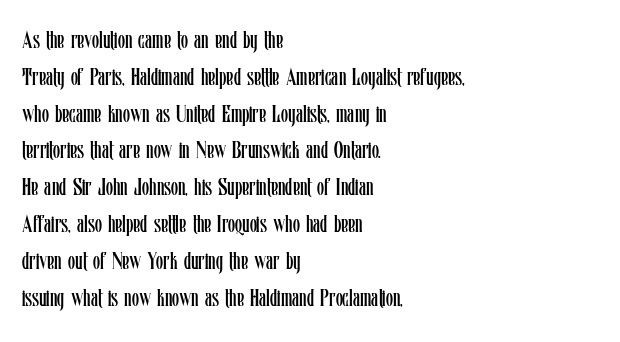
The rendering uses a moderate line-height, typical for paragraphs. The cut favours lightness, reaching ordinary text weight at its darkest. This is roman type, the default non-slanted kind. A student would call this left alignment; a typographer would say flush left, rag right. Honestly, there is no underline to notice here at all. The letterforms sit shoulder to shoulder at normal distance.
